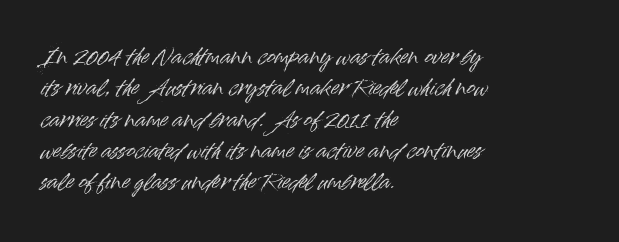
The compositor pushed each line to the left boundary. The designer left line spacing at the default. The rendering keeps characters at their native spacing. Clear beneath every line of the passage.
